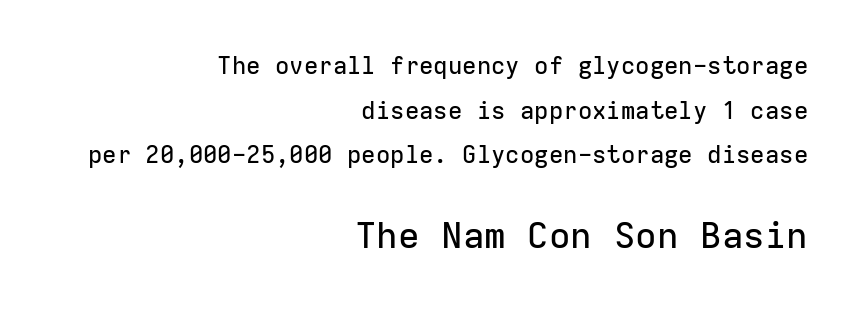
The passage is arranged like a letterhead date or caption credit — flush right. Typesetter's note — lower block bumped up in size, upper block left smaller. The type is set solid horizontally, with unmodified tracking. A typesetter would call this monospace, since all characters share one set width. The font family rendered here belongs to the sans-serif group. A clean baseline with only descenders dipping below it.
